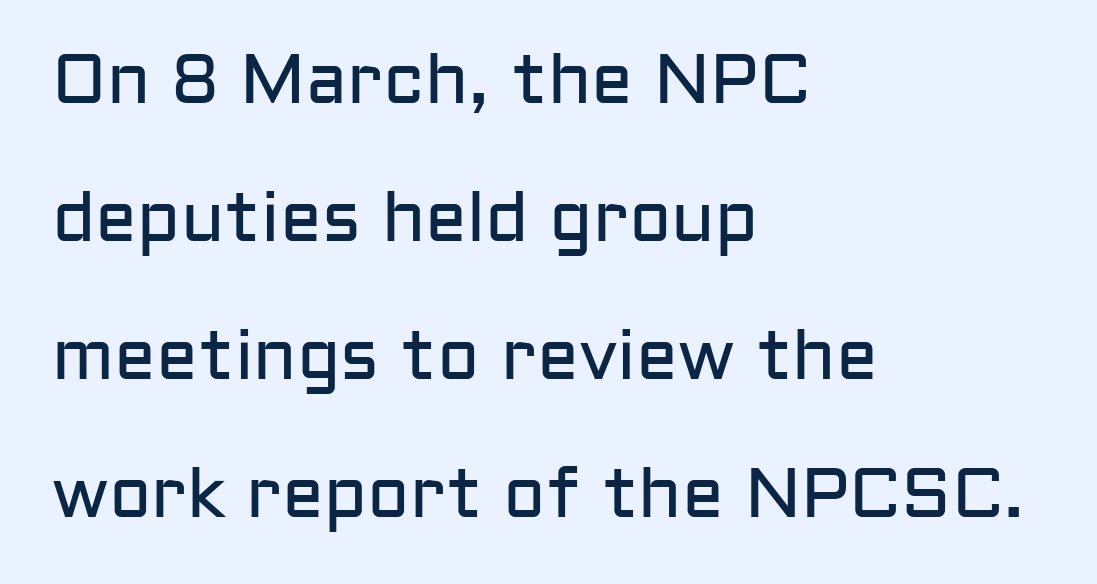
The image shows 70 px regular-weight sans-serif type, upright; set left-aligned, loose line spacing (1.97x), normal letter spacing, not underlined; low stroke contrast and a medium x-height.
